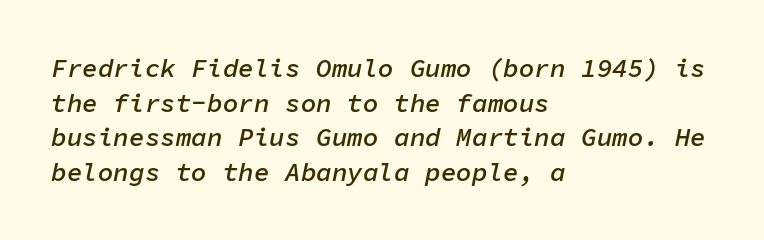
Q: Is the text bold? A: Semi-bold.
Q: Is the text italic (slanted)? A: Yes, it leans right by about 11 degrees.
Q: Is the text underlined? A: No.
Q: How is the paragraph aligned? A: Left-aligned.
Q: Is the spacing between letters normal or unusually wide? A: Normal.
Q: Is the spacing between lines tight, normal or loose? A: Normal.
